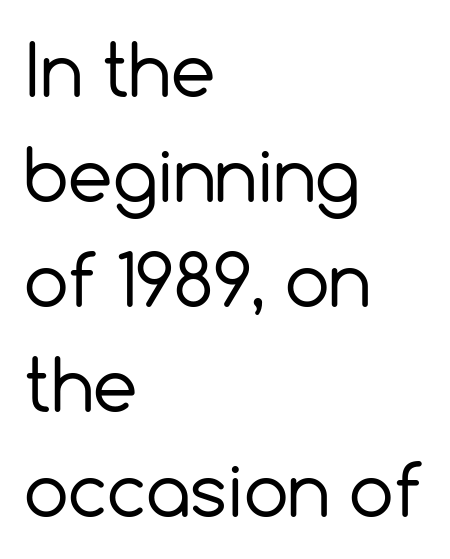
{"serif": "no", "italic": "no", "bold": "no", "weight": "regular", "width": "normal", "x_height": "medium", "monospaced": "no", "underline": "no", "align": "left", "line_spacing": "normal", "line_spacing_ratio": 1.48, "letter_spacing": "normal", "letter_spacing_em": 0.0, "glyph_px": 71}
